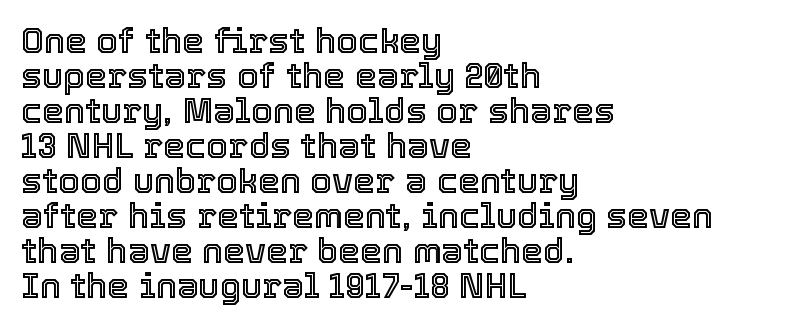
{"italic": "no", "width": "normal", "x_height": "medium", "monospaced": "no", "underline": "no", "align": "left", "line_spacing": "tight", "line_spacing_ratio": 1.0, "letter_spacing": "normal", "letter_spacing_em": 0.0, "glyph_px": 35}
